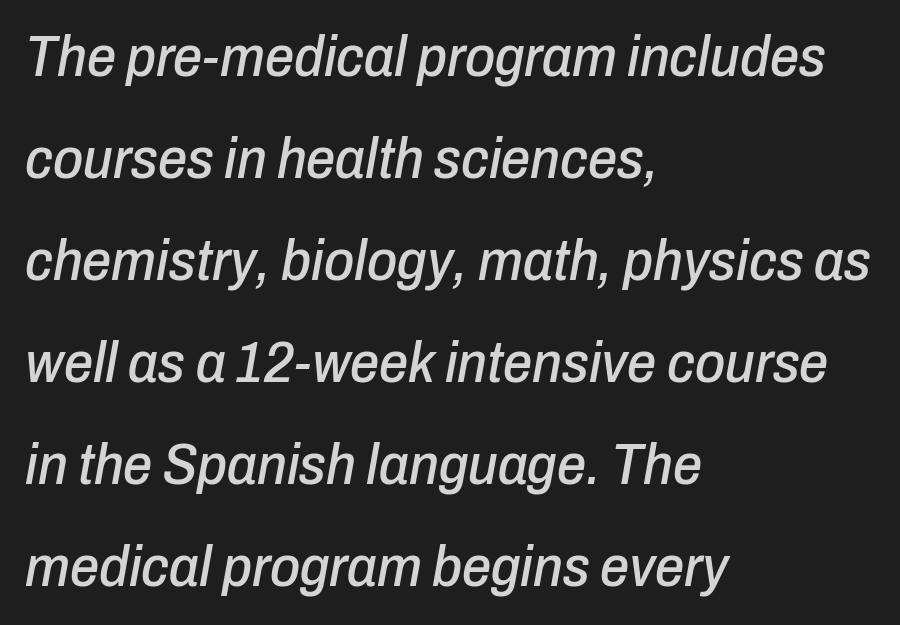
The baseline area is clear. These lines were composed using italics. Line starts are locked; line ends wander. Think of a printed novel: that variable character pitch is what you see here. Standard letterfit; no display-style spreading of the glyphs.
